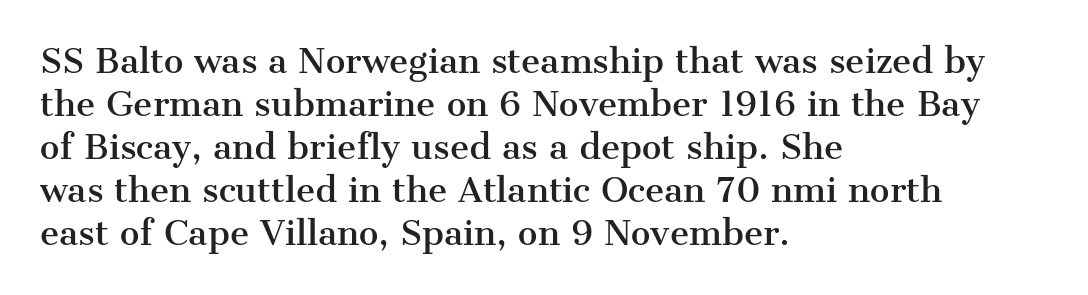
The image shows 33 px serif type, upright; set left-aligned, normal line spacing (1.3x), normal letter spacing, not underlined; medium stroke contrast and a medium x-height.
